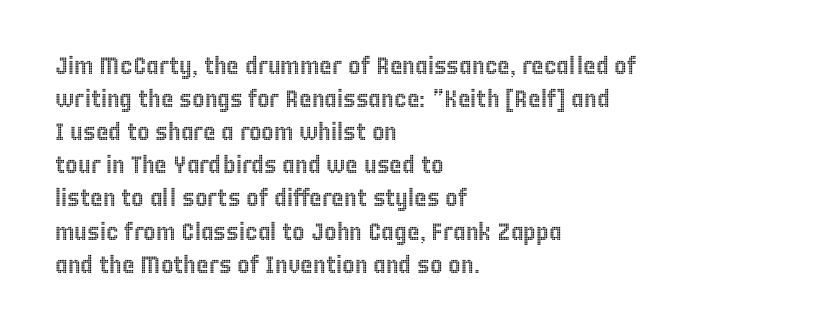
{"italic": "no", "underline": "no", "align": "left", "line_spacing": "normal", "line_spacing_ratio": 1.38, "letter_spacing": "normal", "letter_spacing_em": 0.0, "glyph_px": 24}
